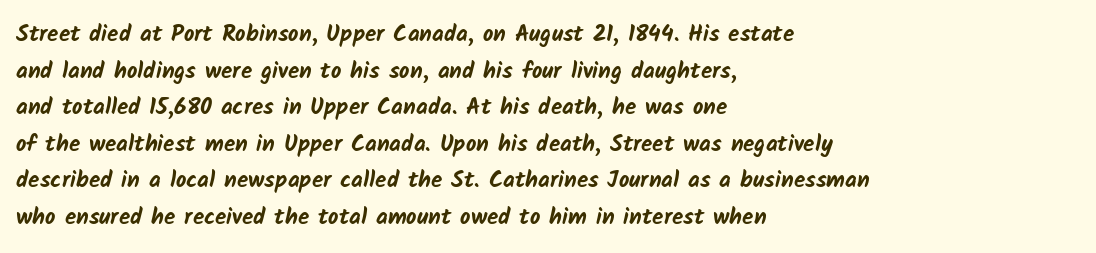
Q: Is the text bold? A: Yes.
Q: Is the text underlined? A: No.
Q: How is the paragraph aligned? A: Left-aligned.
Q: Is the spacing between letters normal or unusually wide? A: Normal.
Q: Is the spacing between lines tight, normal or loose? A: Normal.
